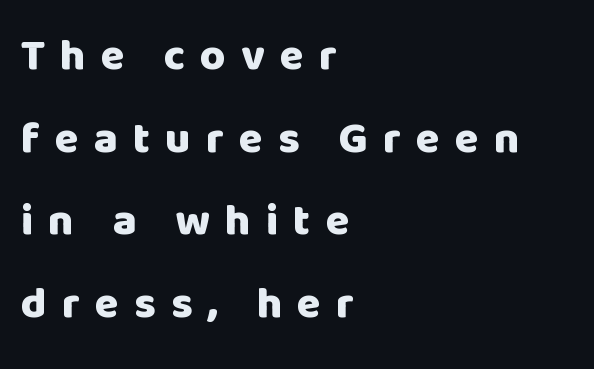
In terms of letterspacing, this is a distinctly airy, spread setting. Line starts are locked; line ends wander. The area under the type is left untouched. How heavy is the stroke? Heavy — this is a bold. The font family rendered here belongs to the sans-serif group. The letters stand straight up with perfectly vertical stems.
